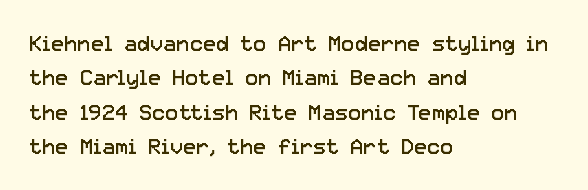
The specimen reads as upright at a glance. Is the stroke heavy? The answer is a plain regular-or-lighter. Clear beneath every line of the passage. Notice how descenders clear the ascenders below comfortably — that's standard leading.
